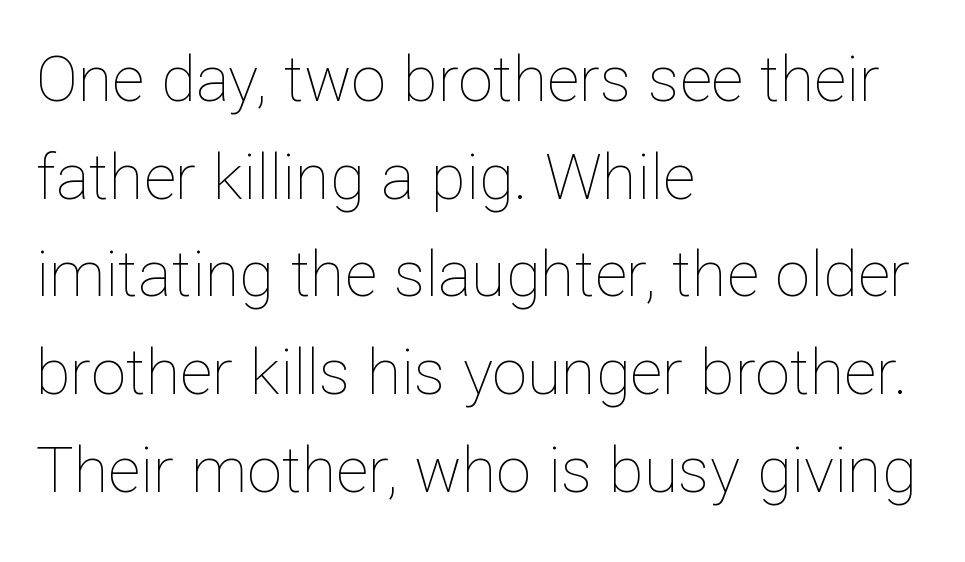
Left-aligned paragraph, ragged on the right. Is the stroke heavy? The answer is a plain regular-or-lighter. The glyphs are unaccompanied by any horizontal stroke below them. Reading down the column, the eye jumps a familiar distance to each next line. Posture: upright roman. This sample has the flowing, uneven cadence of proportional lettering.
